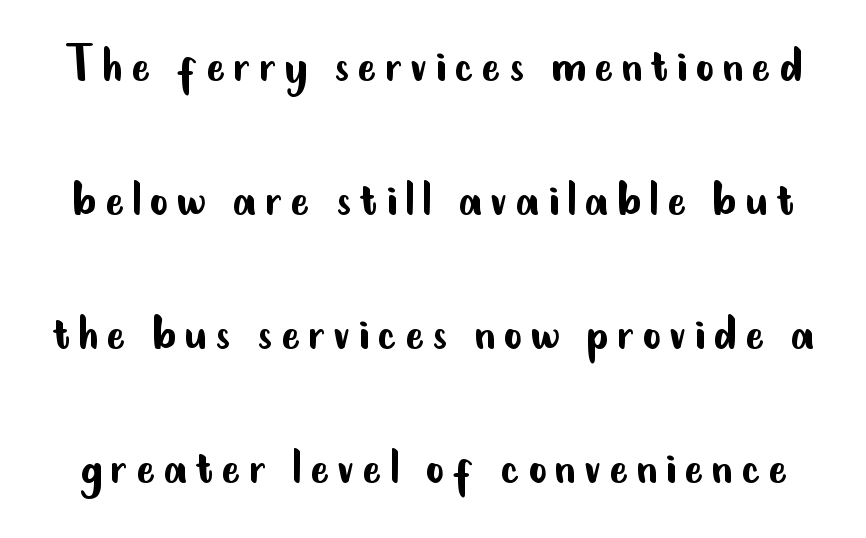
The designer went with a sans here, leaving each stem footless. Vertically, the passage feels expansive, rows floating well apart. Anything drawn beneath the words? Only blank space. These lines are rendered in a variable-pitch font.
